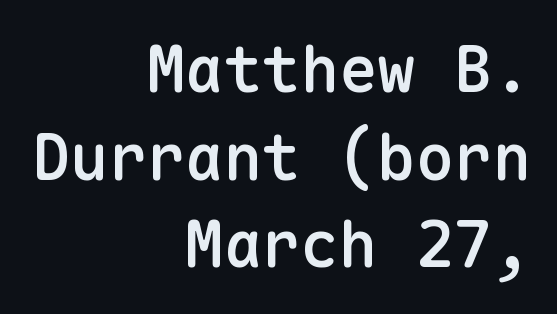
{"serif": "no", "italic": "no", "bold": "semi", "weight": "semibold", "width": "normal", "stroke_contrast": "low", "x_height": "medium", "monospaced": "yes", "underline": "no", "align": "right", "line_spacing": "normal", "line_spacing_ratio": 1.37, "letter_spacing": "normal", "letter_spacing_em": 0.0, "glyph_px": 64}
